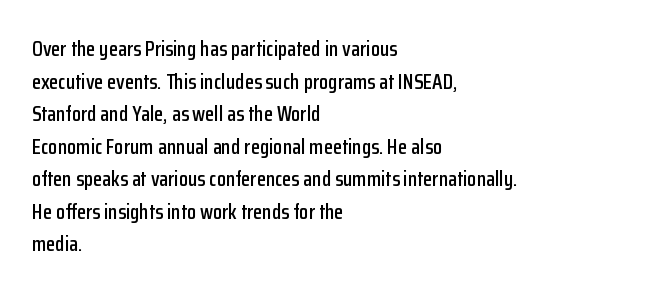
Q: Is the text italic (slanted)? A: No, it is upright.
Q: Is the text underlined? A: No.
Q: How is the paragraph aligned? A: Left-aligned.
Q: Is the spacing between letters normal or unusually wide? A: Normal.
Q: Is the spacing between lines tight, normal or loose? A: Normal.
